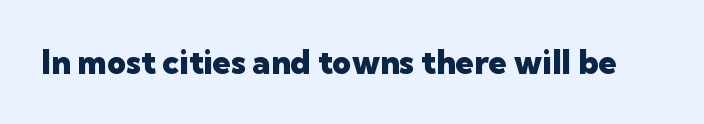
The letters advance in unequal steps, a hallmark of proportional type. Serifs: no, the terminals of the letterforms are clean. The lettering stays uniformly vertical, giving the passage a roman look. How are the letters spaced? Ordinarily, with no added tracking. Only glyphs here, with clear space below each row.
